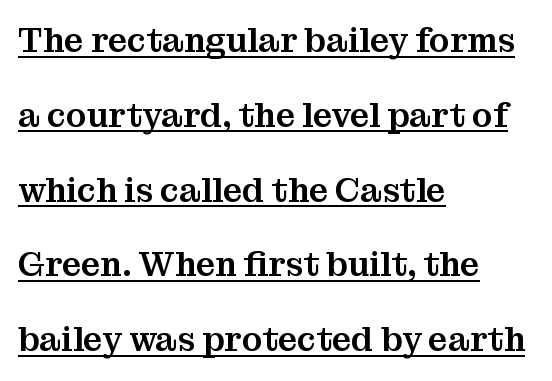
Somebody hit Ctrl+U on this one — the words are underlined. Each letter keeps its own natural width here, so spacing adapts to shape. You could fit nearly another row in the gap between these rows. Left-aligned paragraph, ragged on the right. Ordinary non-slanted type is in use.
